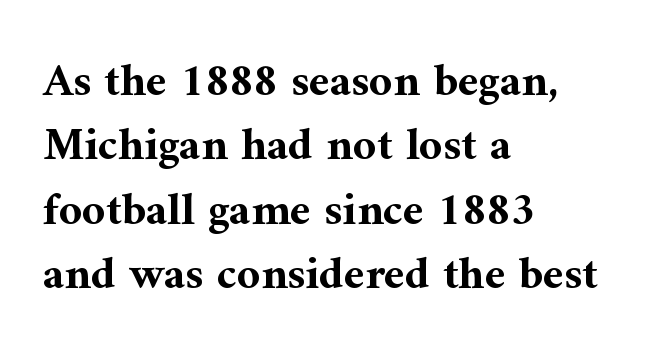
{"serif": "yes", "italic": "no", "bold": "yes", "weight": "bold", "width": "normal", "stroke_contrast": "medium", "x_height": "medium", "monospaced": "no", "underline": "no", "align": "left", "line_spacing": "normal", "line_spacing_ratio": 1.4, "letter_spacing": "normal", "letter_spacing_em": 0.0, "glyph_px": 46}
